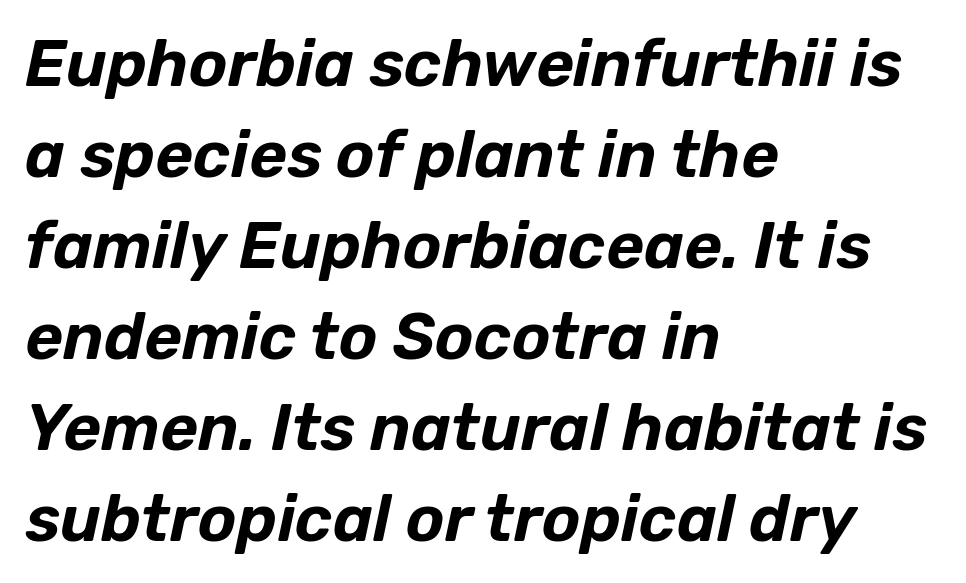
Italic: yes, the glyphs are oblique. These lines sit exactly where default settings would place them. The letters sit at their default tracking, neither squeezed nor spread. Glance below the letters and you will spot only blank space. This sample has the flowing, uneven cadence of proportional lettering.
